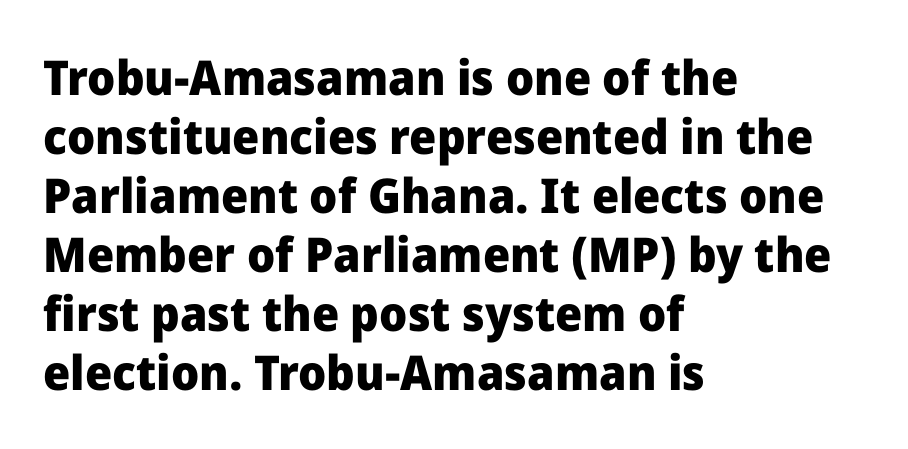
The setting favours the left margin, as ordinary paragraphs usually do. Characters follow at the spacing the type designer built in. Each letter's strokes conclude bluntly, with no projecting serifs. The letters are bold, with thick, heavy strokes. In terms of posture, this sample is upright.
